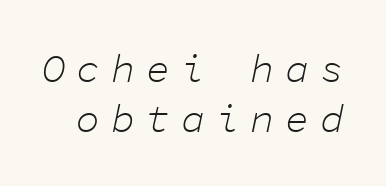
{"italic": "yes", "lean": "right", "slant_degrees": 11, "bold": "no", "weight": "light", "width": "normal", "stroke_contrast": "low", "x_height": "medium", "monospaced": "yes", "underline": "no", "line_spacing": "normal", "line_spacing_ratio": 1.26, "letter_spacing": "wide", "letter_spacing_em": 0.27, "glyph_px": 40}
